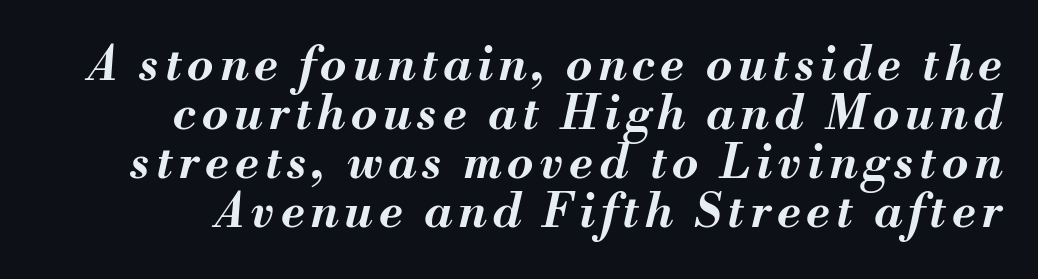
The image shows 47 px bold type, italic (leaning right); set tight line spacing (1.04x), not underlined; medium stroke contrast and a small x-height.
